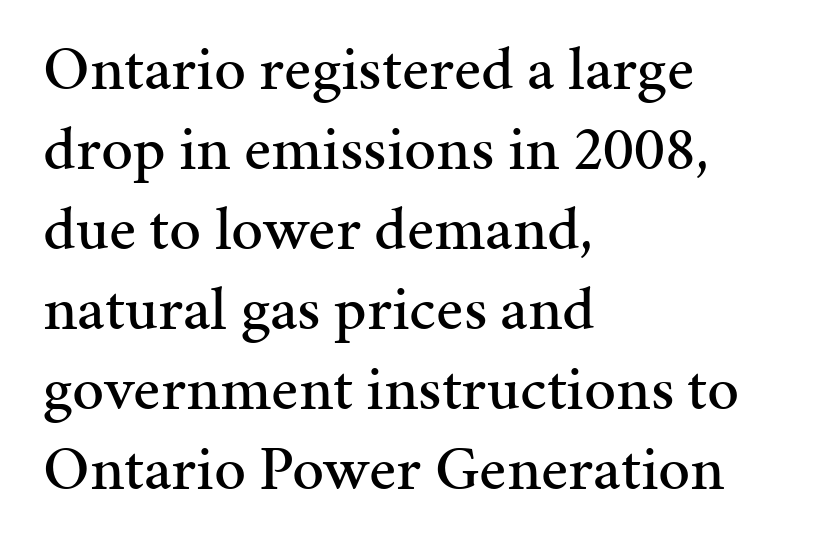
The image shows 63 px serif type, upright; set left-aligned, normal line spacing (1.27x), normal letter spacing, not underlined; medium stroke contrast and a medium x-height.
